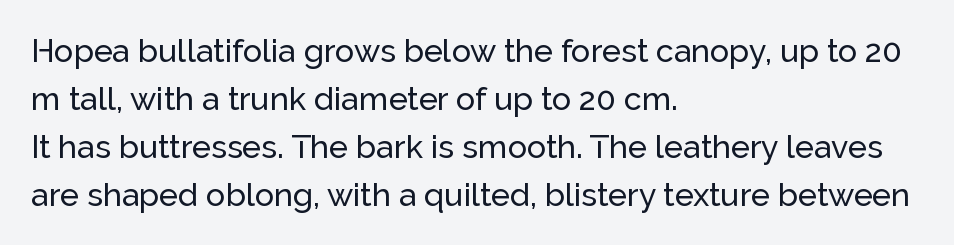
Notice how the stems are strictly vertical — no italics here. If you drew a ruler down the left edge, every line would touch it. You can tell from the bare stems that sans-serif type was used. Does extra space separate the letters? No, they use regular spacing. The leading is moderate, giving the passage an even texture. The zone under the glyphs is completely vacant.
